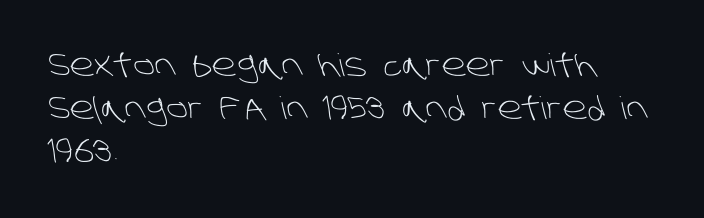
You can tell from the bare stems that sans-serif type was used. Notice how descenders clear the ascenders below comfortably — that's standard leading. Descender tails drop into unmarked territory. Is the type heavy? It reads as light-to-regular instead.
